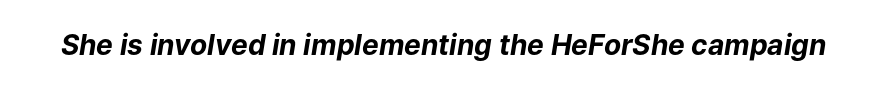
{"italic": "yes", "lean": "right", "slant_degrees": 9, "bold": "yes", "weight": "bold", "width": "normal", "stroke_contrast": "low", "x_height": "medium", "monospaced": "no", "underline": "no", "letter_spacing": "normal", "letter_spacing_em": 0.0, "glyph_px": 28}
